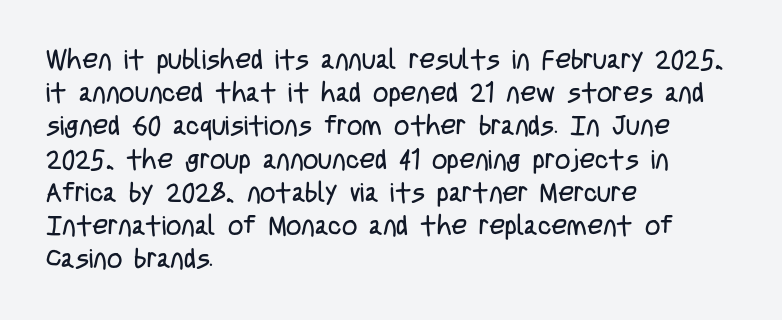
{"italic": "no", "bold": "no", "underline": "no", "align": "left", "line_spacing_ratio": 1.23, "letter_spacing": "normal", "letter_spacing_em": 0.0, "glyph_px": 27}
